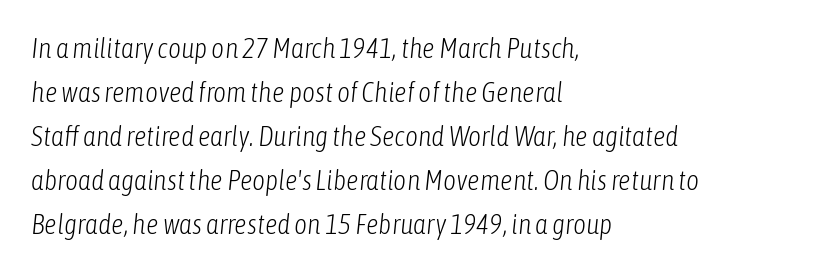
Q: Is the text bold? A: No.
Q: Is the text italic (slanted)? A: Yes, it leans right by about 6 degrees.
Q: Is the text underlined? A: No.
Q: How is the paragraph aligned? A: Left-aligned.
Q: Is the spacing between letters normal or unusually wide? A: Normal.
Q: Is the spacing between lines tight, normal or loose? A: Normal.
Q: Width (condensed, normal, or wide)? A: Condensed.
Q: Stroke contrast? A: Low.
Q: x-height? A: Medium.
Q: Monospaced? A: No.
